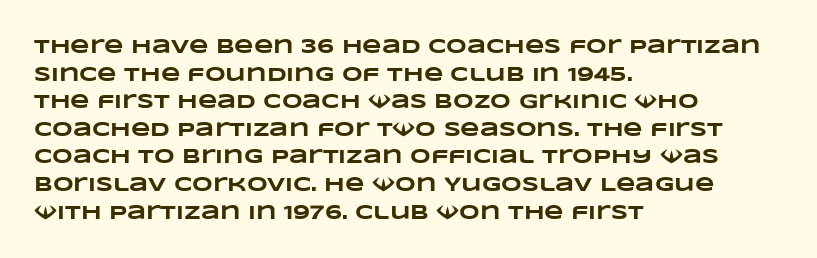
Q: Is the text bold? A: Yes.
Q: Is the text underlined? A: No.
Q: How is the paragraph aligned? A: Left-aligned.
Q: Is the spacing between letters normal or unusually wide? A: Normal.
Q: Is the spacing between lines tight, normal or loose? A: Normal.
